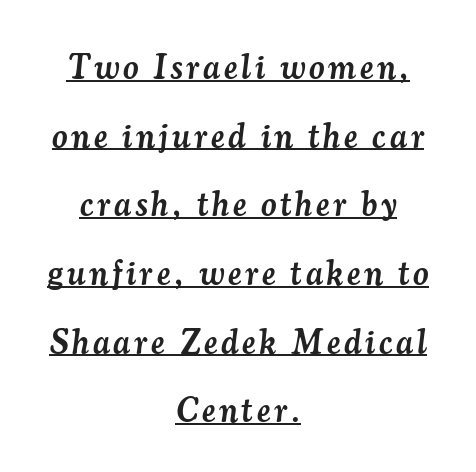
{"serif": "yes", "italic": "yes", "lean": "right", "slant_degrees": 7, "bold": "semi", "weight": "semibold", "width": "normal", "stroke_contrast": "medium", "x_height": "small", "monospaced": "no", "underline": "yes", "align": "center", "line_spacing": "loose", "line_spacing_ratio": 2.02, "glyph_px": 34}
